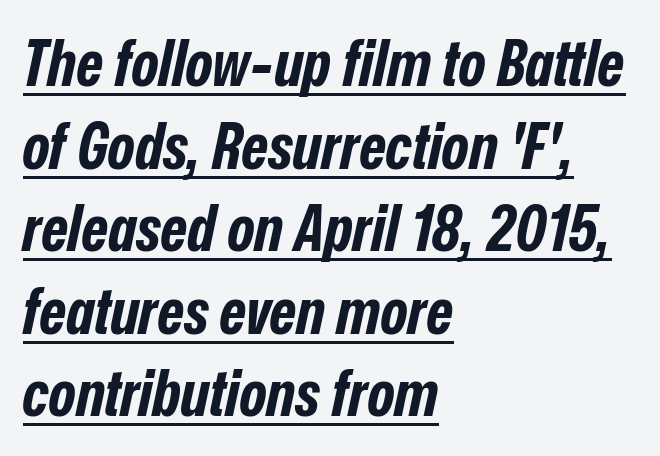
Q: Is the text bold? A: Yes.
Q: Is the text italic (slanted)? A: Yes, it leans right by about 12 degrees.
Q: Is the text underlined? A: Yes.
Q: How is the paragraph aligned? A: Left-aligned.
Q: Is the spacing between letters normal or unusually wide? A: Normal.
Q: Is the spacing between lines tight, normal or loose? A: Normal.
Q: Width (condensed, normal, or wide)? A: Condensed.
Q: Stroke contrast? A: Low.
Q: x-height? A: Medium.
Q: Monospaced? A: No.
